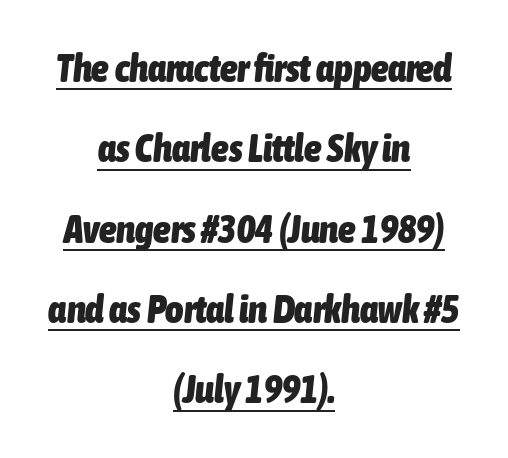
The axis of the letterforms is tilted away from vertical. Each new line begins a long way beneath the previous one. Teacher's note: observe the equal gaps on both sides — that is centered alignment. Character widths vary here, with narrow letters taking less room than wide ones.
